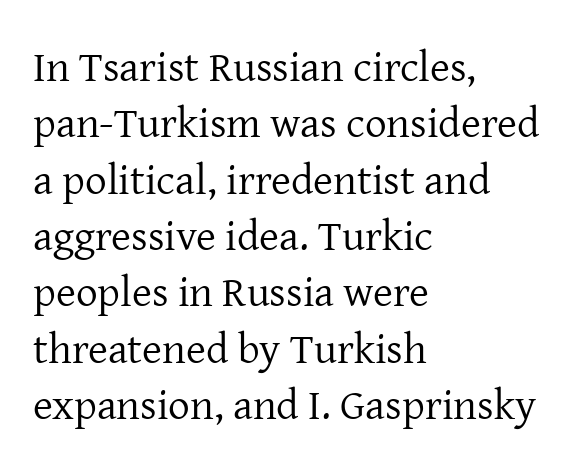
The designer left line spacing at the default. Observe the serifs anchoring each vertical stroke in this sample. These lines are rendered in a variable-pitch font. The paragraph shown leans on its left margin. Counters stay open thanks to moderate or lighter strokes.
